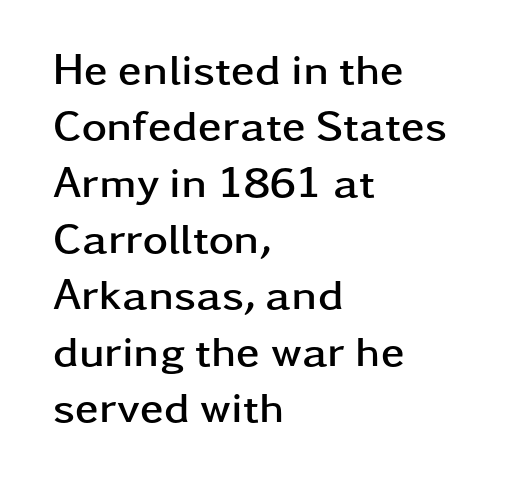
{"serif": "no", "italic": "no", "bold": "yes", "weight": "semibold", "width": "wide", "stroke_contrast": "low", "x_height": "medium", "monospaced": "no", "underline": "no", "align": "left", "line_spacing": "normal", "line_spacing_ratio": 1.31, "letter_spacing": "normal", "letter_spacing_em": 0.0, "glyph_px": 43}
